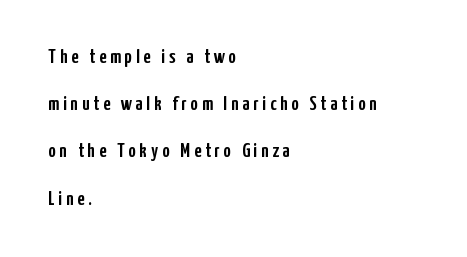
The image shows 20 px text type, upright; set left-aligned, loose line spacing (2.36x), unusually wide letter spacing (+0.2 em), not underlined.
